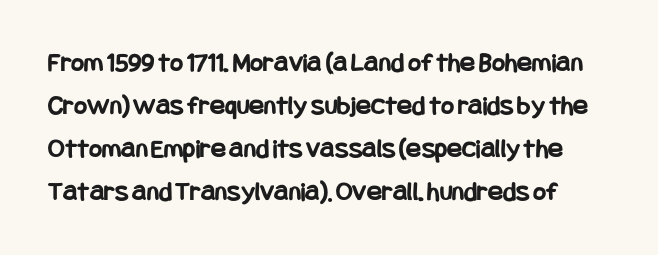
Any mark beneath the type? The region is blank. The line-height multiplier appears to be the usual default. The horizontal fit of the characters is conventional and even. Stroke terminals: plain, sans-serif. The letters stand straight up with perfectly vertical stems. Heavy, bold letterforms.
